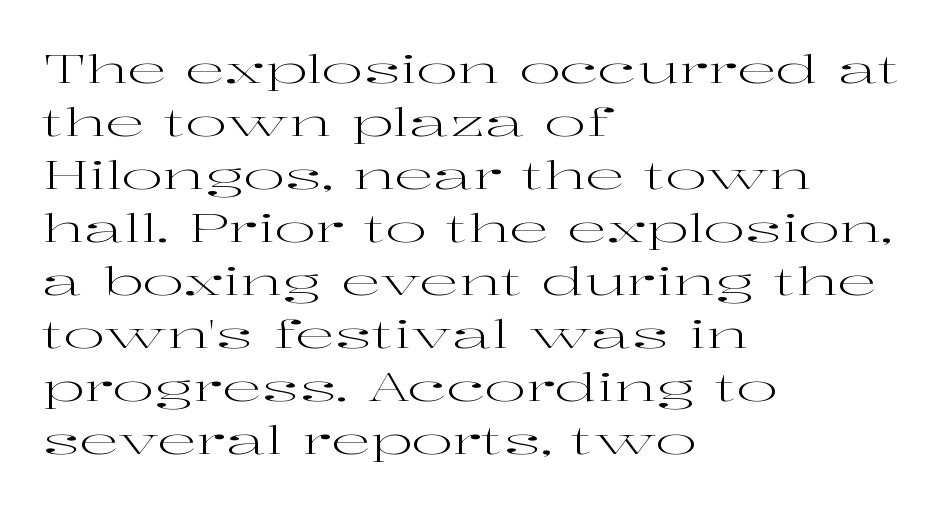
The gap between lines stays unmarked. The letters stand straight up with perfectly vertical stems. Whoever set this chose a conventional vertical rhythm. These lines are composed in type with serifs. Spacing verdict: proportional, widths tailored to each character. These lines are set flush left with a ragged right edge.
